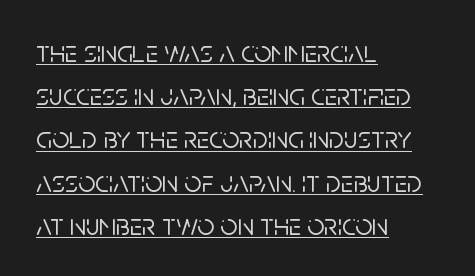
{"serif": "no", "italic": "no", "width": "normal", "stroke_contrast": "low", "x_height": "large", "monospaced": "no", "underline": "yes", "align": "left", "line_spacing": "normal", "line_spacing_ratio": 1.44, "letter_spacing": "normal", "letter_spacing_em": 0.0, "glyph_px": 30}
